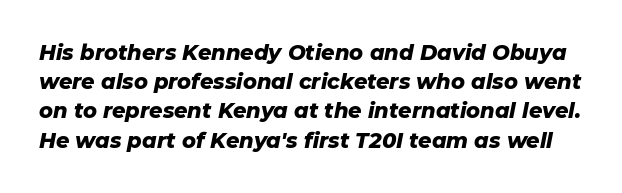
Q: Is the text bold? A: Yes.
Q: Is the text italic (slanted)? A: Yes, it leans right by about 11 degrees.
Q: Is the text underlined? A: No.
Q: Is the spacing between letters normal or unusually wide? A: Normal.
Q: Is the spacing between lines tight, normal or loose? A: Normal.
